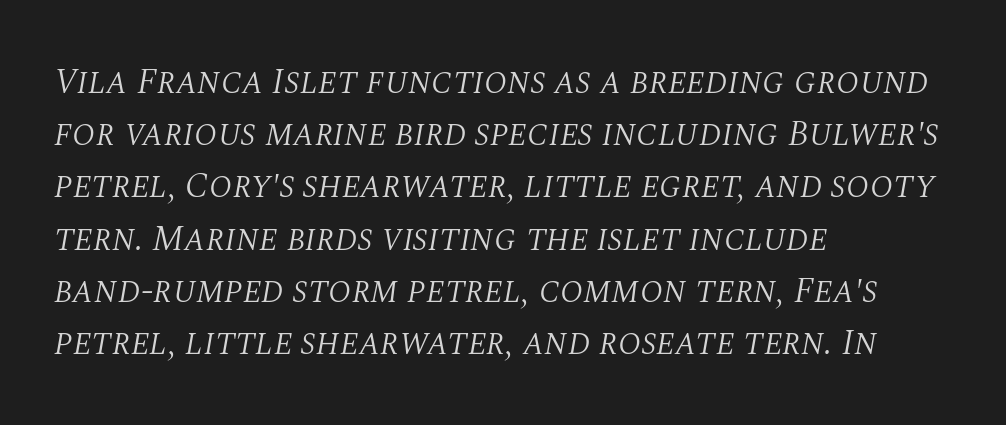
Is the block centered? No — it sits flush against the left margin. The font sits on the lighter half of the weight spectrum, regular included. A typesetter would call this zero additional tracking. It's the slanting kind of type. Think of a printed novel: that variable character pitch is what you see here. These lines are composed in type with serifs.
